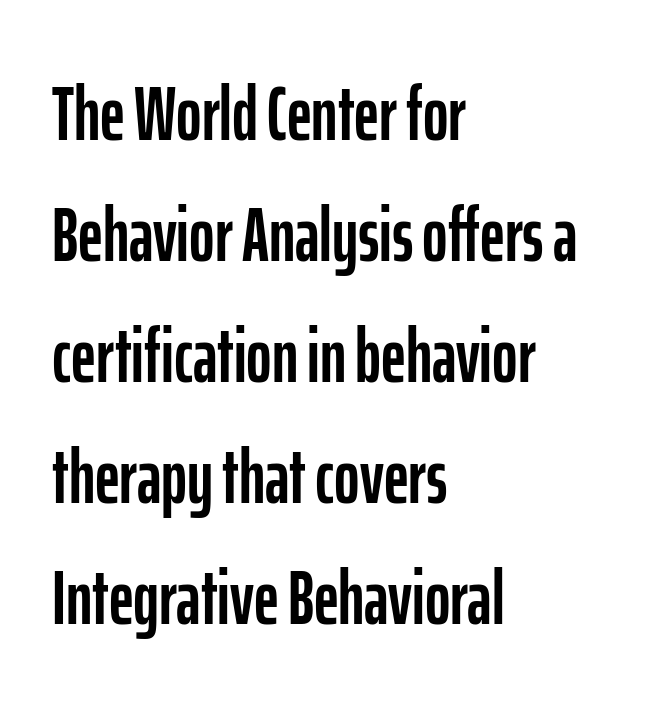
{"serif": "no", "italic": "no", "width": "condensed", "stroke_contrast": "low", "x_height": "medium", "monospaced": "no", "underline": "no", "align": "left", "line_spacing": "normal", "line_spacing_ratio": 1.57, "letter_spacing": "normal", "letter_spacing_em": 0.0, "glyph_px": 77}
